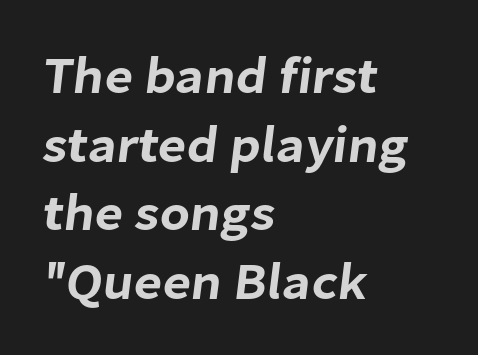
Glance below the letters and you will spot only blank space. How would I describe the line gaps? Plain and ordinary. These lines stack with their left ends in a neat column. Spacing verdict: proportional, widths tailored to each character. In terms of letterform style, serifs are entirely absent. Inter-character spacing is left at the font's built-in metrics.
